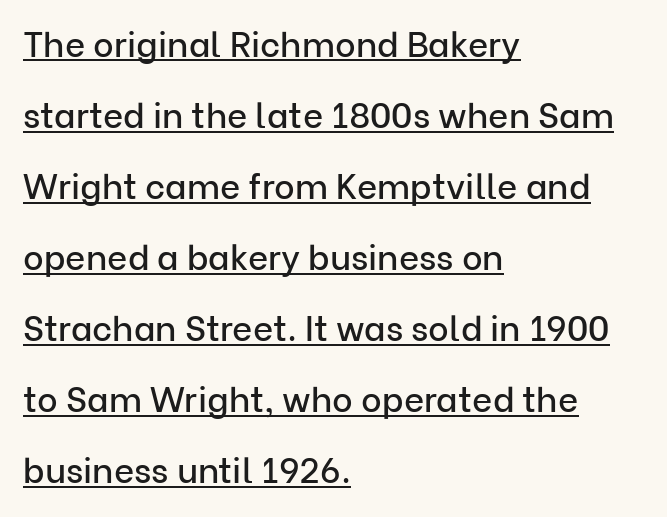
{"serif": "no", "italic": "no", "width": "normal", "stroke_contrast": "low", "x_height": "medium", "monospaced": "no", "underline": "yes", "align": "left", "line_spacing": "loose", "line_spacing_ratio": 2.03, "letter_spacing": "normal", "letter_spacing_em": 0.0, "glyph_px": 35}
